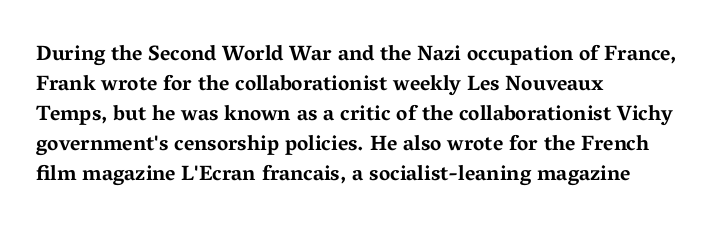
Q: Is the text bold? A: Yes.
Q: Is the text italic (slanted)? A: No, it is upright.
Q: Is the text underlined? A: No.
Q: How is the paragraph aligned? A: Left-aligned.
Q: Is the spacing between letters normal or unusually wide? A: Normal.
Q: Is the spacing between lines tight, normal or loose? A: Normal.
